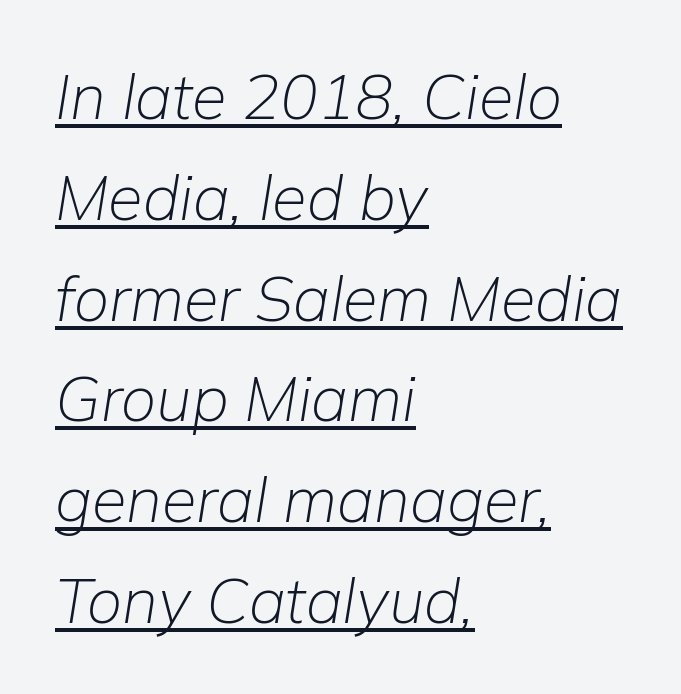
The image shows 63 px light type, italic (leaning right); set left-aligned, normal line spacing (1.6x), normal letter spacing, underlined; low stroke contrast and a medium x-height.
